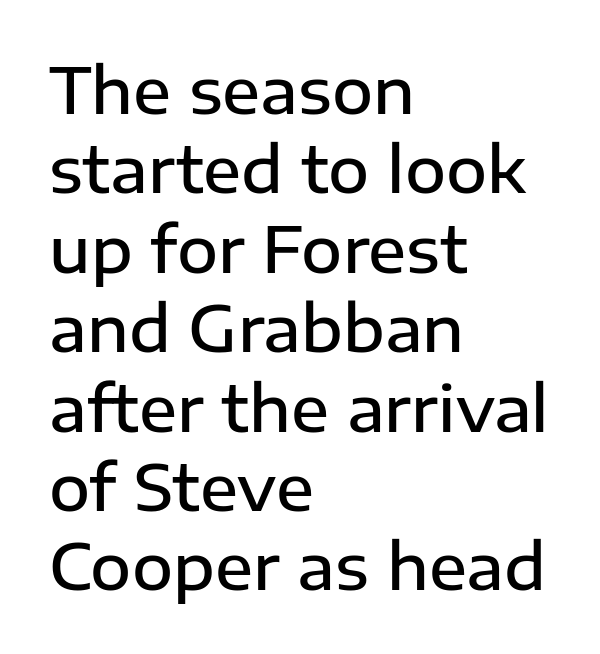
Q: Is the text bold? A: Semi-bold.
Q: Is the text italic (slanted)? A: No, it is upright.
Q: Is the typeface a serif or a sans-serif typeface? A: Sans-serif.
Q: Is the text underlined? A: No.
Q: How is the paragraph aligned? A: Left-aligned.
Q: Is the spacing between letters normal or unusually wide? A: Normal.
Q: Is the spacing between lines tight, normal or loose? A: Normal.
Q: Width (condensed, normal, or wide)? A: Normal.
Q: Stroke contrast? A: Low.
Q: x-height? A: Medium.
Q: Monospaced? A: No.
